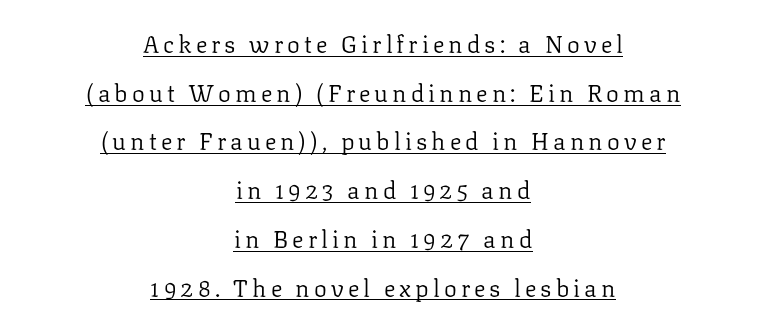
Q: Is the text bold? A: No.
Q: Is the text italic (slanted)? A: No, it is upright.
Q: Is the text underlined? A: Yes.
Q: How is the paragraph aligned? A: Centered.
Q: Is the spacing between lines tight, normal or loose? A: Loose.
